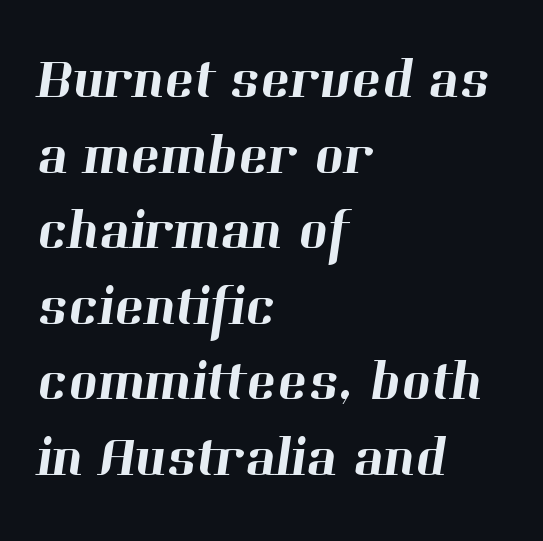
{"serif": "yes", "width": "normal", "stroke_contrast": "high", "x_height": "medium", "monospaced": "no", "underline": "no", "align": "left", "line_spacing": "normal", "line_spacing_ratio": 1.35, "letter_spacing": "normal", "letter_spacing_em": 0.0, "glyph_px": 56}
